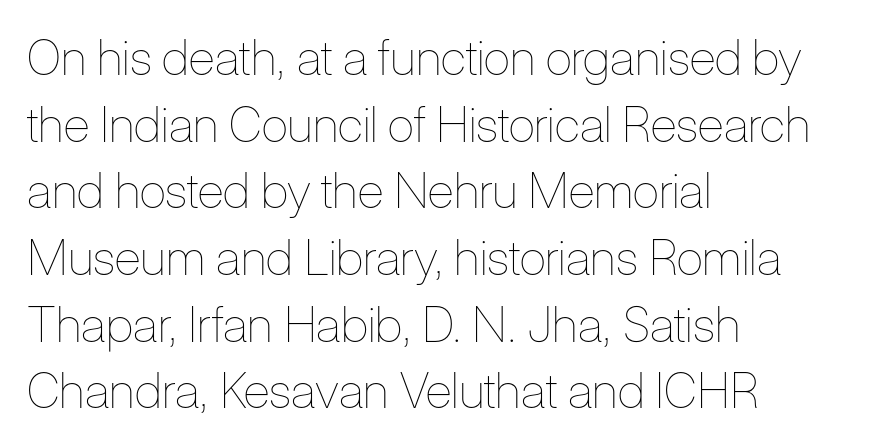
Q: Is the text bold? A: No.
Q: Is the text italic (slanted)? A: No, it is upright.
Q: Is the text underlined? A: No.
Q: How is the paragraph aligned? A: Left-aligned.
Q: Is the spacing between letters normal or unusually wide? A: Normal.
Q: Is the spacing between lines tight, normal or loose? A: Normal.
Q: Width (condensed, normal, or wide)? A: Condensed.
Q: Stroke contrast? A: Low.
Q: x-height? A: Medium.
Q: Monospaced? A: No.
